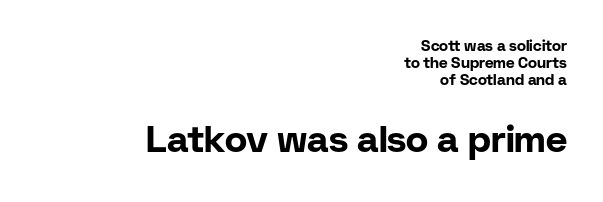
Layout note: lines flush right. Descenders hang freely into open space. Strokes here are thick enough to call this a true bold. Note the varied advance widths — an 'i' is clearly narrower than an 'm'.
